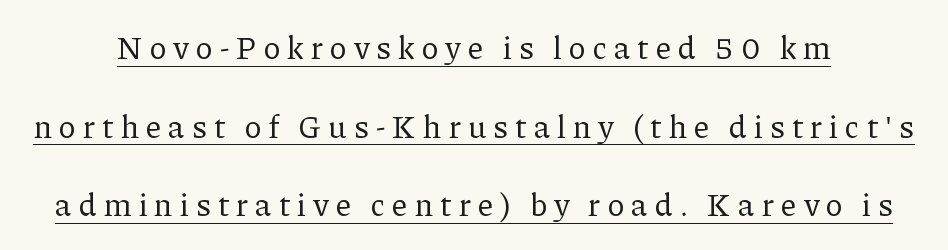
The image shows 32 px regular-weight serif type, upright; set loose line spacing (2.46x), unusually wide letter spacing (+0.23 em), underlined; low stroke contrast and a medium x-height.
